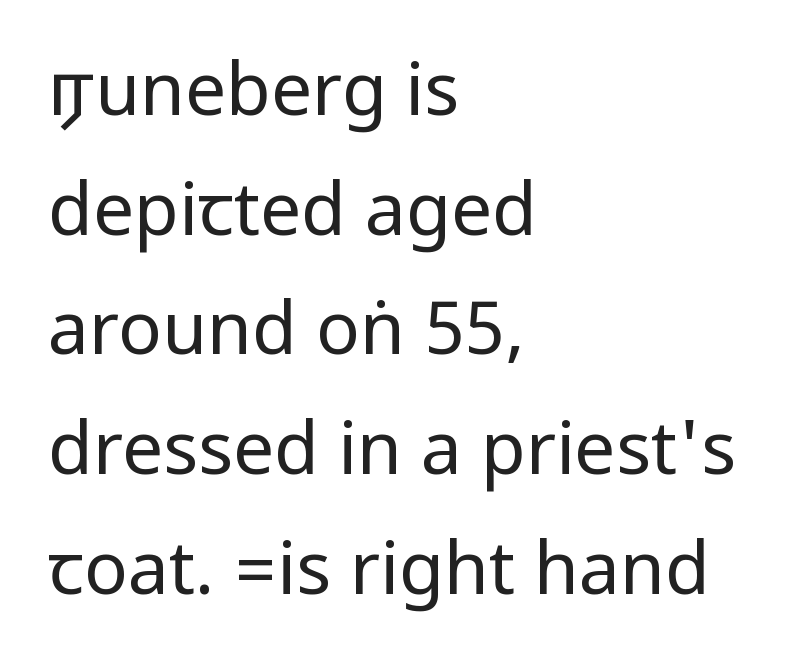
Descenders are the only things crossing below the line. Default kerning and tracking; the words read as compact shapes. The rendering uses a moderate line-height, typical for paragraphs. Visually the block forms a straight wall on the left and a jagged coastline on the right. Observe the absence of serifs on each vertical stroke in this sample.
